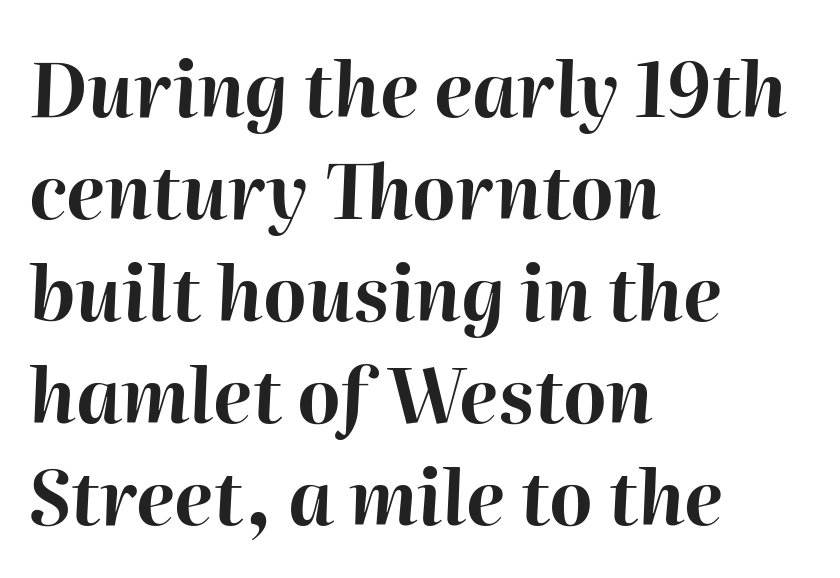
Every letter is thick-stroked: bold, no question. Slanted lettering throughout. The space directly below the letters is spotless. Left-aligned paragraph, ragged on the right. Is this a fixed-width face? No — the glyphs have proportional, varying widths.
